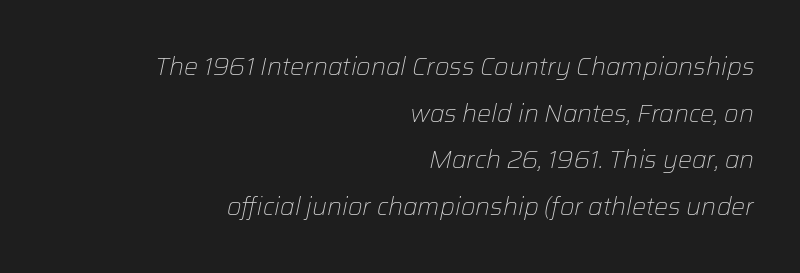
Q: Is the text bold? A: No.
Q: Is the text italic (slanted)? A: Yes, it leans right by about 12 degrees.
Q: Is the text underlined? A: No.
Q: How is the paragraph aligned? A: Right-aligned.
Q: Is the spacing between letters normal or unusually wide? A: Normal.
